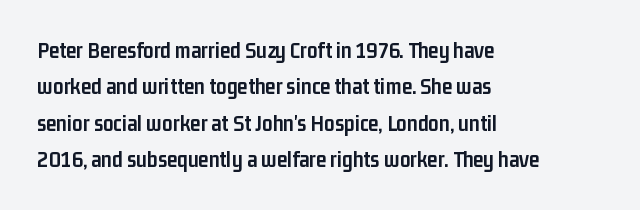
Q: Is the text bold? A: Yes.
Q: Is the text italic (slanted)? A: No, it is upright.
Q: Is the text underlined? A: No.
Q: How is the paragraph aligned? A: Left-aligned.
Q: Is the spacing between letters normal or unusually wide? A: Normal.
Q: Is the spacing between lines tight, normal or loose? A: Normal.
